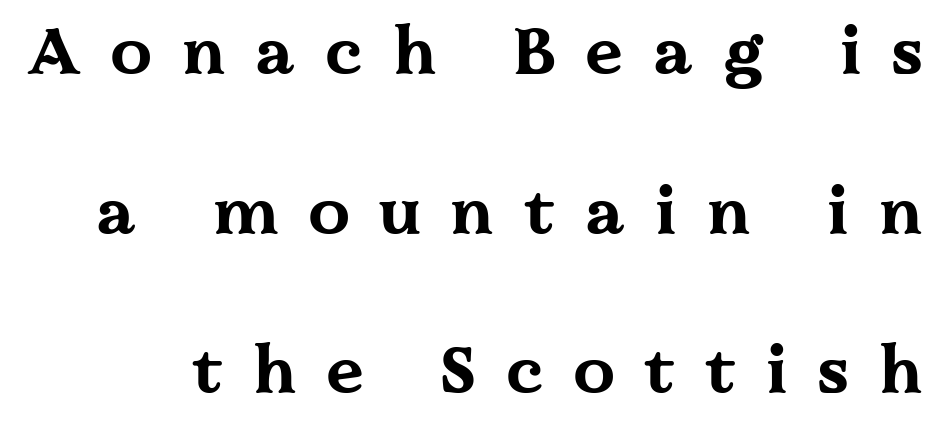
Q: Is the text bold? A: Yes.
Q: Is the text italic (slanted)? A: No, it is upright.
Q: Is the typeface a serif or a sans-serif typeface? A: Serif.
Q: Is the text underlined? A: No.
Q: Is the spacing between letters normal or unusually wide? A: Unusually wide.
Q: Is the spacing between lines tight, normal or loose? A: Loose.
Q: Width (condensed, normal, or wide)? A: Wide.
Q: Stroke contrast? A: Medium.
Q: x-height? A: Medium.
Q: Monospaced? A: No.
